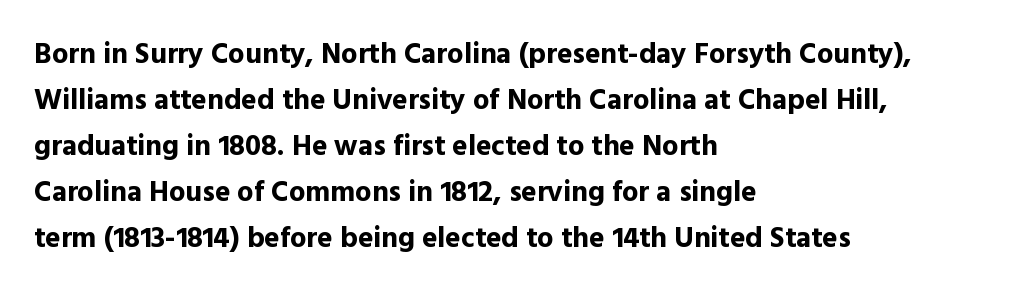
The image shows 29 px bold sans-serif type, upright; set left-aligned, normal line spacing (1.59x), normal letter spacing, not underlined; a medium x-height.
